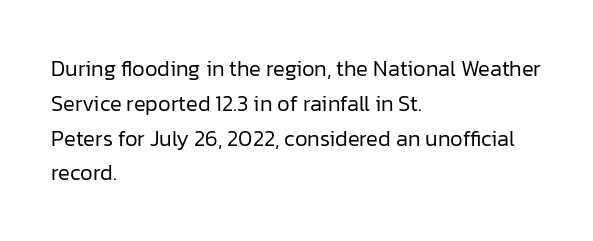
The image shows 22 px text type, upright; set left-aligned, normal line spacing (1.58x), normal letter spacing, not underlined.
